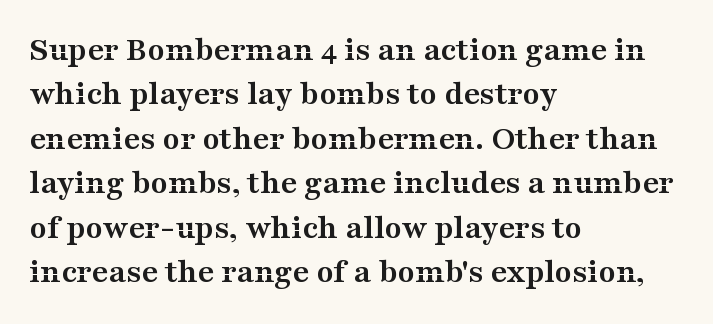
The image shows 35 px semibold, wide serif type, upright; set left-aligned, normal line spacing (1.27x), normal letter spacing, not underlined; medium stroke contrast and a medium x-height.
